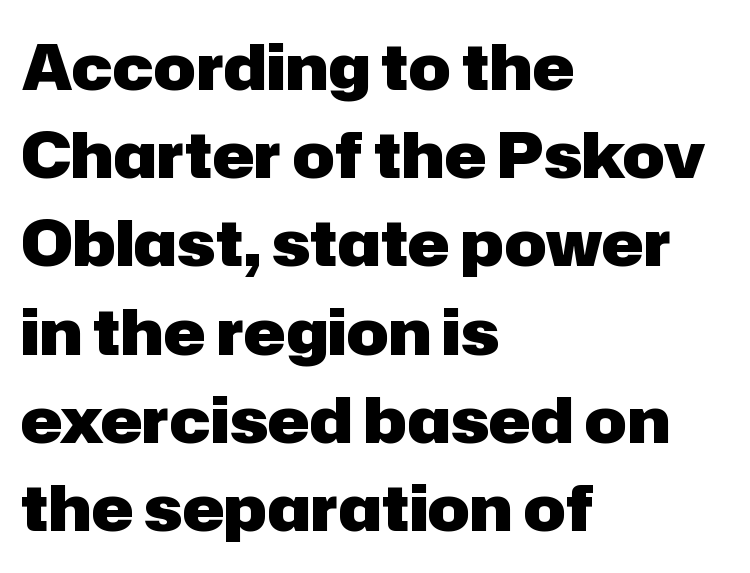
{"serif": "no", "italic": "no", "bold": "yes", "weight": "heavy", "width": "normal", "stroke_contrast": "low", "x_height": "medium", "monospaced": "no", "underline": "no", "align": "left", "line_spacing": "normal", "line_spacing_ratio": 1.4, "letter_spacing": "normal", "letter_spacing_em": 0.0, "glyph_px": 63}
